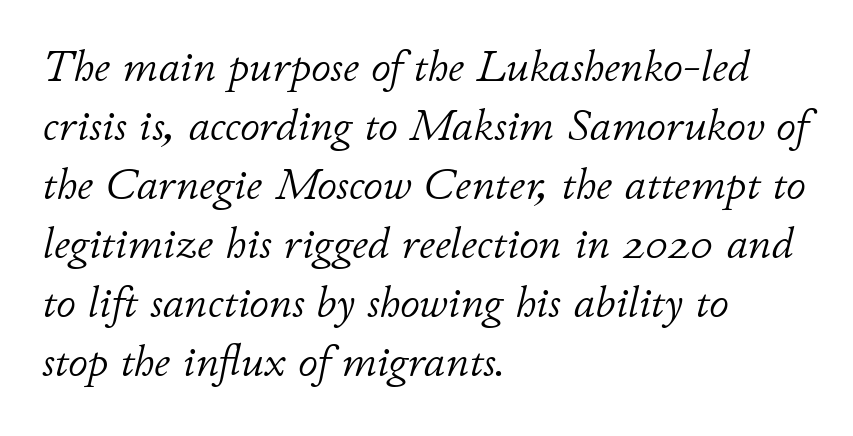
{"italic": "yes", "lean": "right", "slant_degrees": 11, "bold": "no", "weight": "light", "width": "normal", "stroke_contrast": "low", "x_height": "small", "monospaced": "no", "underline": "no", "align": "left", "line_spacing": "normal", "line_spacing_ratio": 1.34, "letter_spacing": "normal", "letter_spacing_em": 0.0, "glyph_px": 44}
